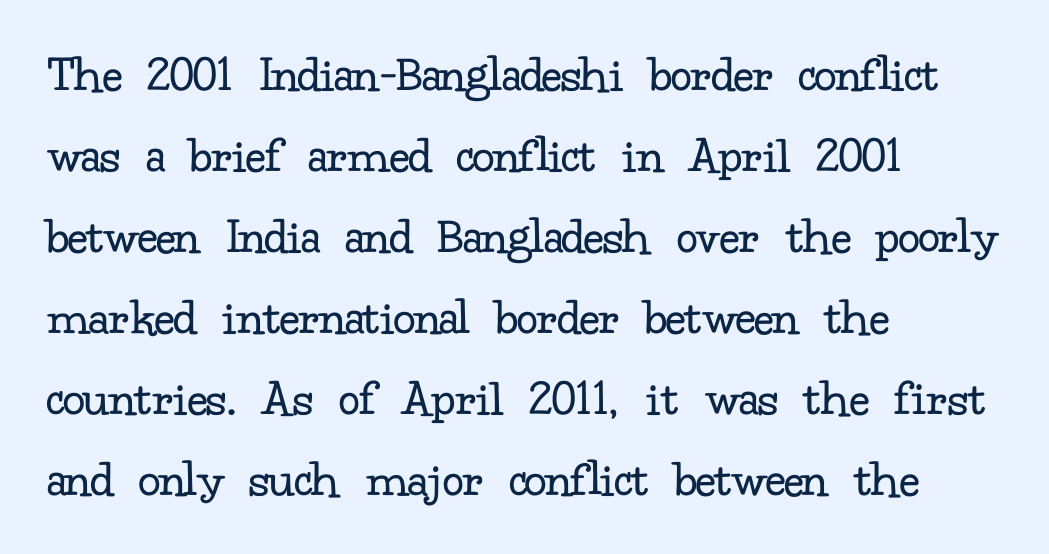
{"serif": "yes", "italic": "no", "bold": "no", "weight": "regular", "width": "normal", "stroke_contrast": "low", "x_height": "small", "monospaced": "no", "underline": "no", "align": "left", "line_spacing": "normal", "line_spacing_ratio": 1.53, "letter_spacing": "normal", "letter_spacing_em": 0.0, "glyph_px": 53}
